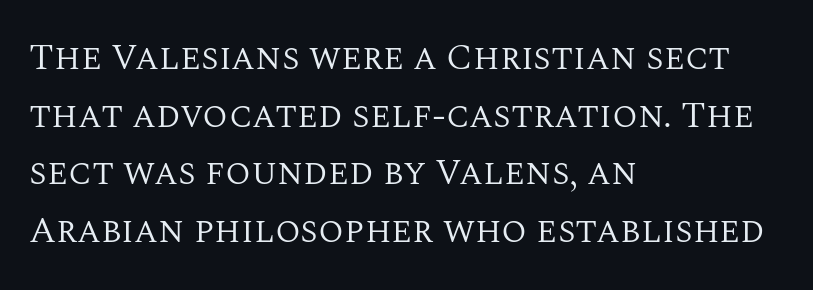
{"serif": "yes", "italic": "no", "bold": "no", "weight": "regular", "width": "normal", "stroke_contrast": "medium", "x_height": "large", "monospaced": "no", "underline": "no", "align": "left", "line_spacing": "normal", "line_spacing_ratio": 1.56, "letter_spacing": "normal", "letter_spacing_em": 0.0, "glyph_px": 37}
